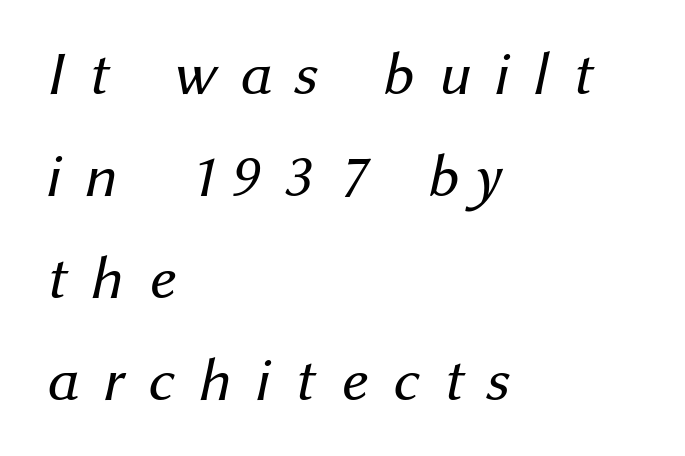
{"serif": "no", "bold": "no", "weight": "regular", "width": "normal", "stroke_contrast": "medium", "x_height": "medium", "monospaced": "no", "underline": "no", "align": "left", "line_spacing": "normal", "line_spacing_ratio": 1.67, "letter_spacing": "wide", "letter_spacing_em": 0.39, "glyph_px": 61}
